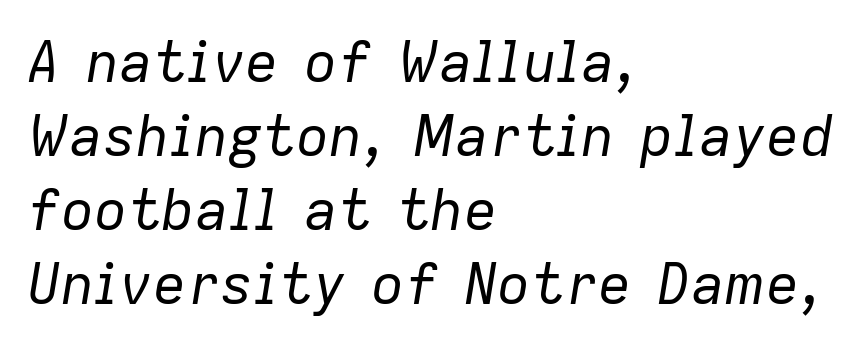
{"italic": "yes", "lean": "right", "slant_degrees": 9, "bold": "no", "weight": "regular", "width": "normal", "stroke_contrast": "low", "x_height": "medium", "monospaced": "no", "underline": "no", "align": "left", "line_spacing": "normal", "line_spacing_ratio": 1.32, "letter_spacing": "normal", "letter_spacing_em": 0.0, "glyph_px": 56}
